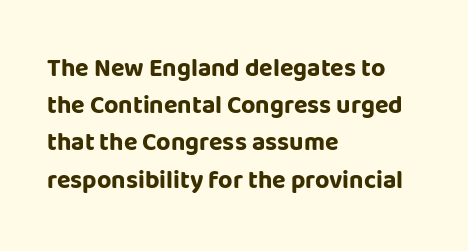
The image shows 25 px bold type, upright; set left-aligned, normal line spacing (1.49x), normal letter spacing, not underlined.
